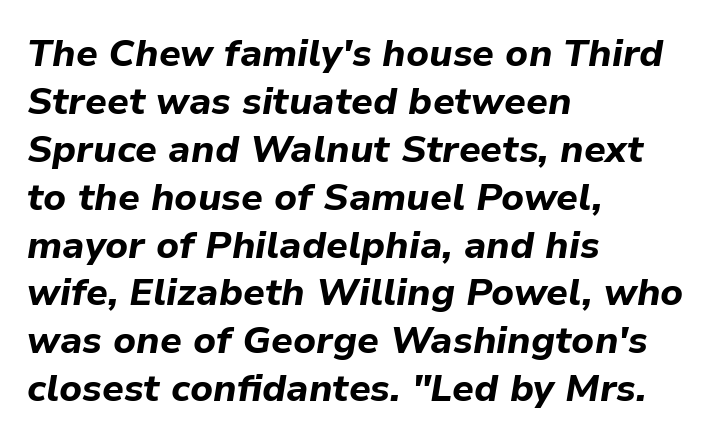
The image shows 38 px bold type, italic (leaning right); set left-aligned, normal line spacing (1.26x), normal letter spacing, not underlined; low stroke contrast and a medium x-height.
